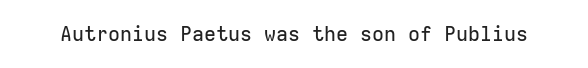
These lines keep a tight, regular rhythm from letter to letter. Unmarked baselines from the first word to the last. Italic: no, the glyphs are upright roman.
